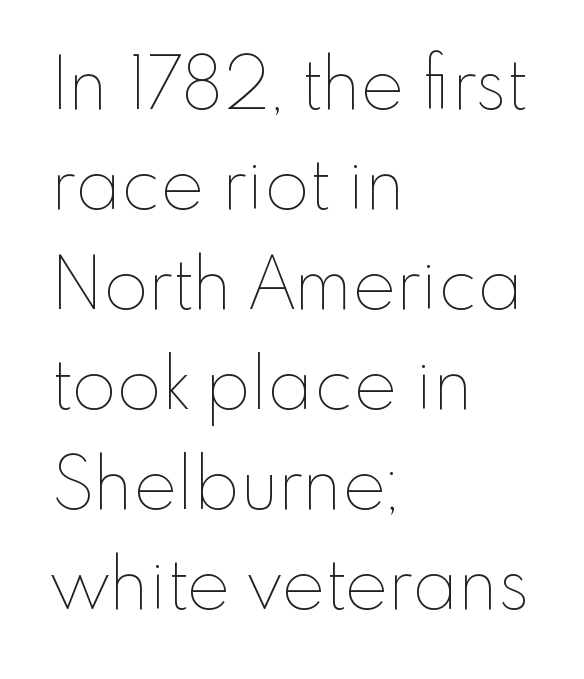
Compared with typical paragraphs, the rows here are spaced about the same. Nothing unusual about the tracking: characters are spaced as the font intends. All the whitespace from short lines collects on the right. The specimen omits any rule beneath the text block's lines.
